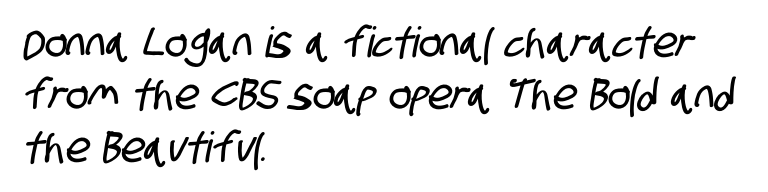
Q: Is the typeface a serif or a sans-serif typeface? A: Sans-serif.
Q: Is the text underlined? A: No.
Q: How is the paragraph aligned? A: Left-aligned.
Q: Is the spacing between letters normal or unusually wide? A: Normal.
Q: Is the spacing between lines tight, normal or loose? A: Normal.
Q: Width (condensed, normal, or wide)? A: Condensed.
Q: Stroke contrast? A: Low.
Q: x-height? A: Large.
Q: Monospaced? A: No.
